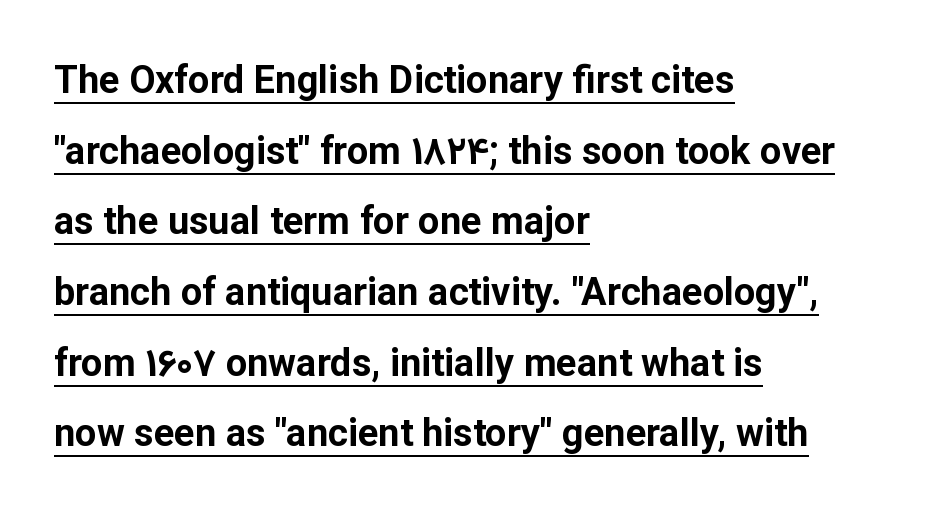
The image shows 38 px bold sans-serif type, upright; set left-aligned, line spacing 1.86x, normal letter spacing, underlined; low stroke contrast and a medium x-height.
